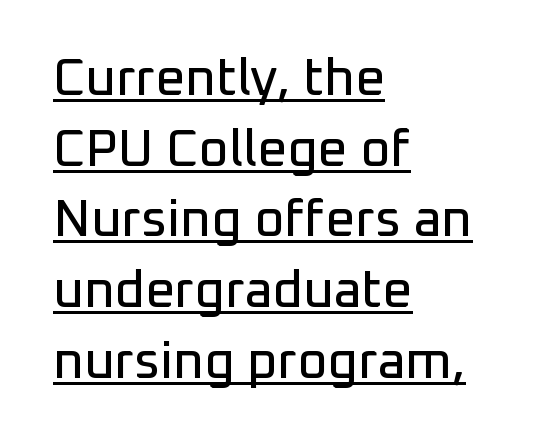
Q: Is the text italic (slanted)? A: No, it is upright.
Q: Is the typeface a serif or a sans-serif typeface? A: Sans-serif.
Q: Is the text underlined? A: Yes.
Q: How is the paragraph aligned? A: Left-aligned.
Q: Is the spacing between letters normal or unusually wide? A: Normal.
Q: Is the spacing between lines tight, normal or loose? A: Normal.
Q: Width (condensed, normal, or wide)? A: Normal.
Q: Stroke contrast? A: Low.
Q: x-height? A: Medium.
Q: Monospaced? A: No.
